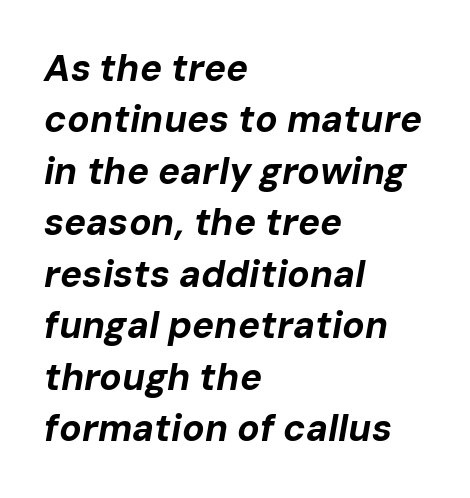
Just letters on the line, the space beneath them empty. The whole block is typeset with a tilt. Reading down the block, your eye returns to a fixed left position each line. The lines sit at an ordinary, default distance from one another. Observe the ordinary spacing: letters are neighbours, not strangers.
